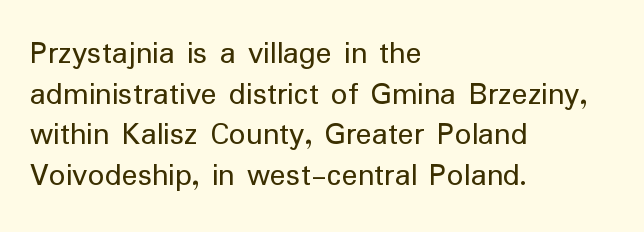
The image shows 33 px regular-weight sans-serif type, upright; set left-aligned, line spacing 1.23x, normal letter spacing, not underlined; low stroke contrast and a medium x-height.
